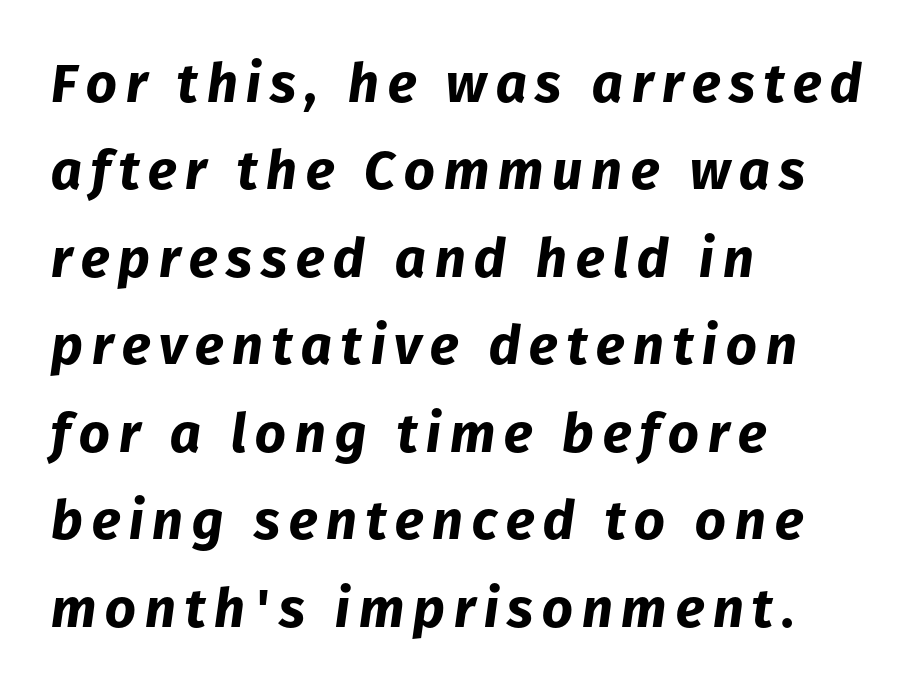
Q: Is the text bold? A: Yes.
Q: Is the text italic (slanted)? A: Yes, it leans right by about 8 degrees.
Q: Is the text underlined? A: No.
Q: How is the paragraph aligned? A: Left-aligned.
Q: Is the spacing between lines tight, normal or loose? A: Normal.
Q: Width (condensed, normal, or wide)? A: Normal.
Q: Stroke contrast? A: Low.
Q: x-height? A: Medium.
Q: Monospaced? A: No.
